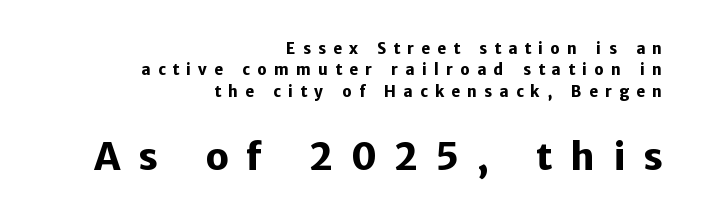
The image shows 37 px heavy sans-serif type, upright; set right-aligned, normal line spacing (1.43x), unusually wide letter spacing (+0.48 em), not underlined; the second (bottom) block is 2.47x larger; low stroke contrast and a medium x-height.
